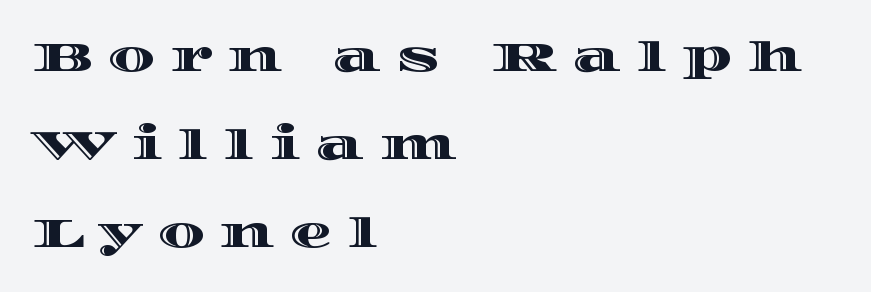
Looks like regular typesetting: each glyph gets only the width it needs. Look at the tracking — it's clearly loosened, letters drifting apart. One glance says open: line gaps are wider than usual. The font's upright variant was chosen for this text. Casual observation: everything's shoved over to the left.
